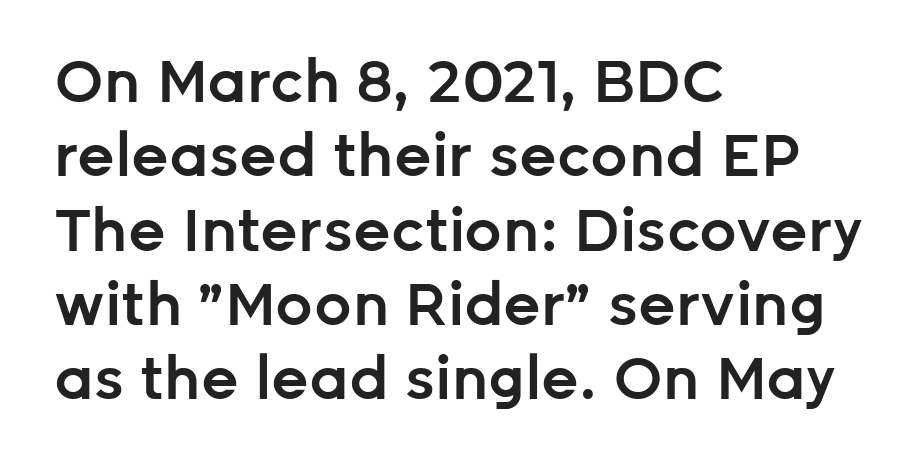
Q: Is the text bold? A: Semi-bold.
Q: Is the text italic (slanted)? A: No, it is upright.
Q: Is the typeface a serif or a sans-serif typeface? A: Sans-serif.
Q: Is the text underlined? A: No.
Q: How is the paragraph aligned? A: Left-aligned.
Q: Is the spacing between letters normal or unusually wide? A: Normal.
Q: Is the spacing between lines tight, normal or loose? A: Normal.
Q: Width (condensed, normal, or wide)? A: Normal.
Q: Stroke contrast? A: Low.
Q: x-height? A: Medium.
Q: Monospaced? A: No.
